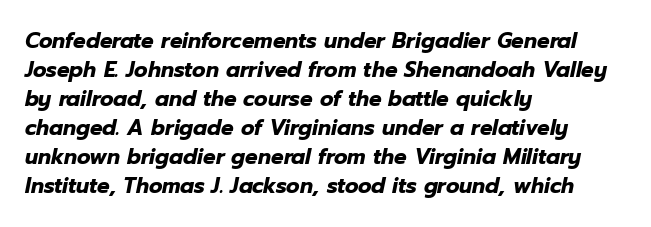
The sample has been set heavy, in full bold. Standard letterfit; no display-style spreading of the glyphs. This is oblique type, the kind used for emphasis or titles. Beneath every word, the page is bare. The passage shown stacks its lines at a standard gap.
